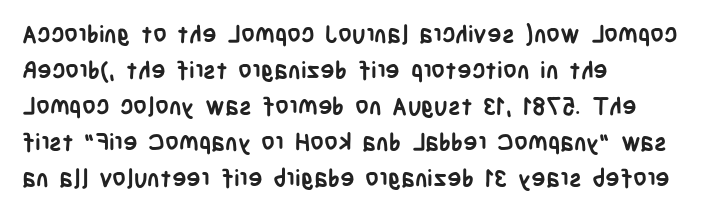
These lines are set flush left with a ragged right edge. Upright lettering throughout. Compared with typical body copy, the letter spacing here is the same. The line-height multiplier appears to be the usual default.
